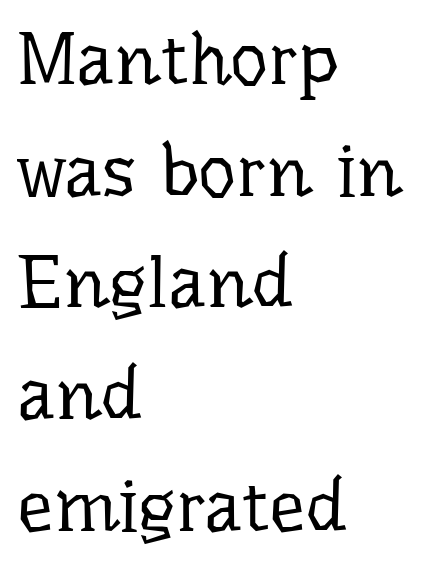
{"serif": "yes", "italic": "no", "bold": "no", "weight": "regular", "width": "normal", "stroke_contrast": "low", "x_height": "medium", "monospaced": "no", "underline": "no", "align": "left", "line_spacing": "normal", "line_spacing_ratio": 1.53, "letter_spacing": "normal", "letter_spacing_em": 0.0, "glyph_px": 73}
